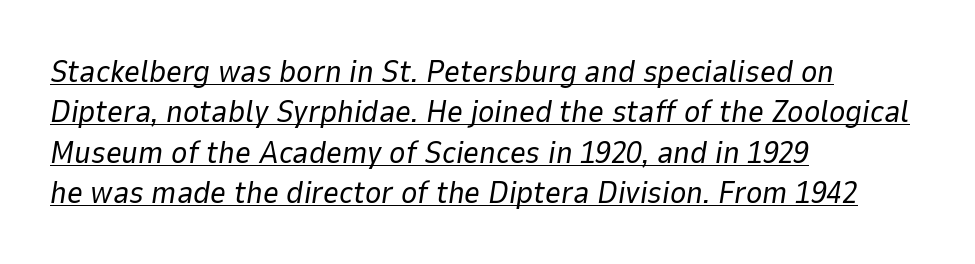
{"italic": "yes", "lean": "right", "slant_degrees": 9, "bold": "no", "weight": "regular", "width": "normal", "stroke_contrast": "low", "x_height": "medium", "monospaced": "no", "underline": "yes", "align": "left", "line_spacing": "normal", "line_spacing_ratio": 1.3, "letter_spacing": "normal", "letter_spacing_em": 0.0, "glyph_px": 31}
